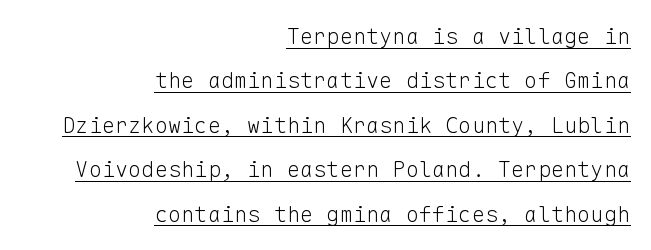
The image shows 22 px text type, upright; set right-aligned, loose line spacing (2.02x), normal letter spacing, underlined.
